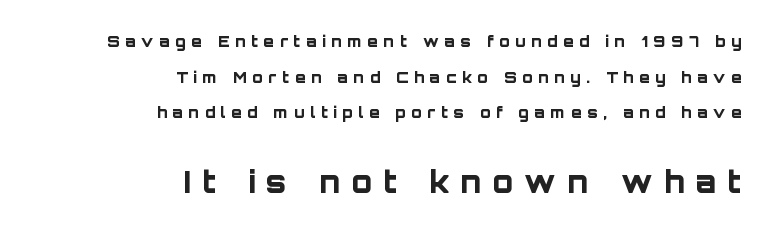
Nope, no serifs anywhere on these letters. You get the small type first, then a jump to larger type. The tracking jumps out immediately: characters are airy and widely separated. This block would shrink considerably if given ordinary leading; it's expanded now. These lines were composed using upright roman letters. The typesetter chose a ragged-left arrangement here.
